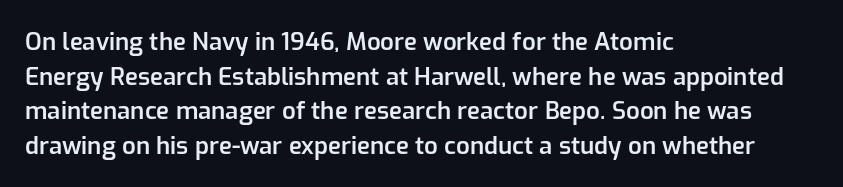
{"italic": "no", "bold": "semi", "underline": "no", "align": "left", "line_spacing": "normal", "line_spacing_ratio": 1.44, "letter_spacing": "normal", "letter_spacing_em": 0.0, "glyph_px": 24}
